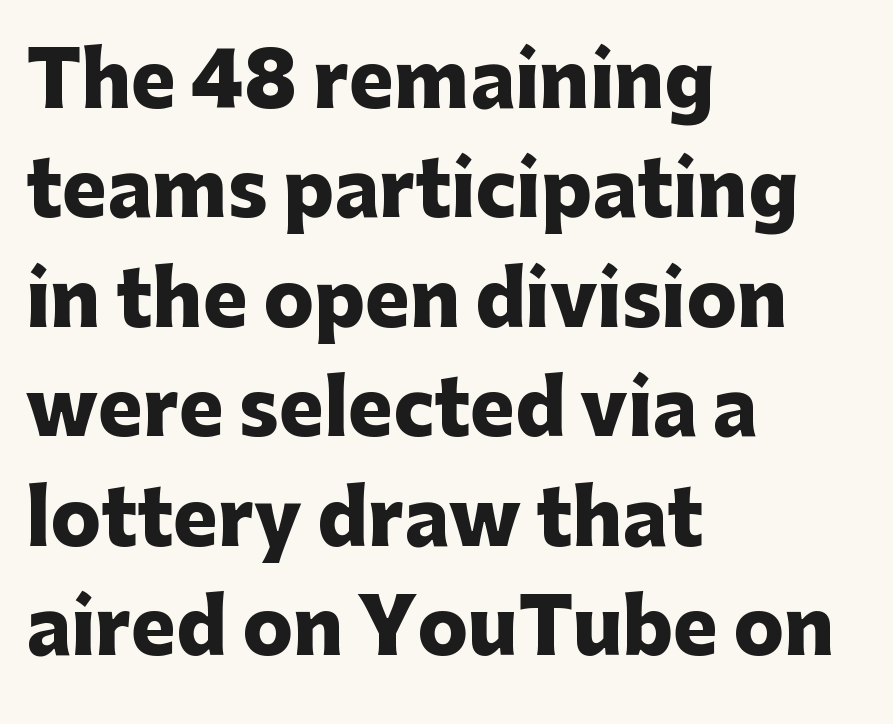
Tall strokes in this sample are plumb rather than angled. Do the characters align in a grid? No, the font is proportional. Every letter is thick-stroked: bold, no question. Casual observation: everything's shoved over to the left.
